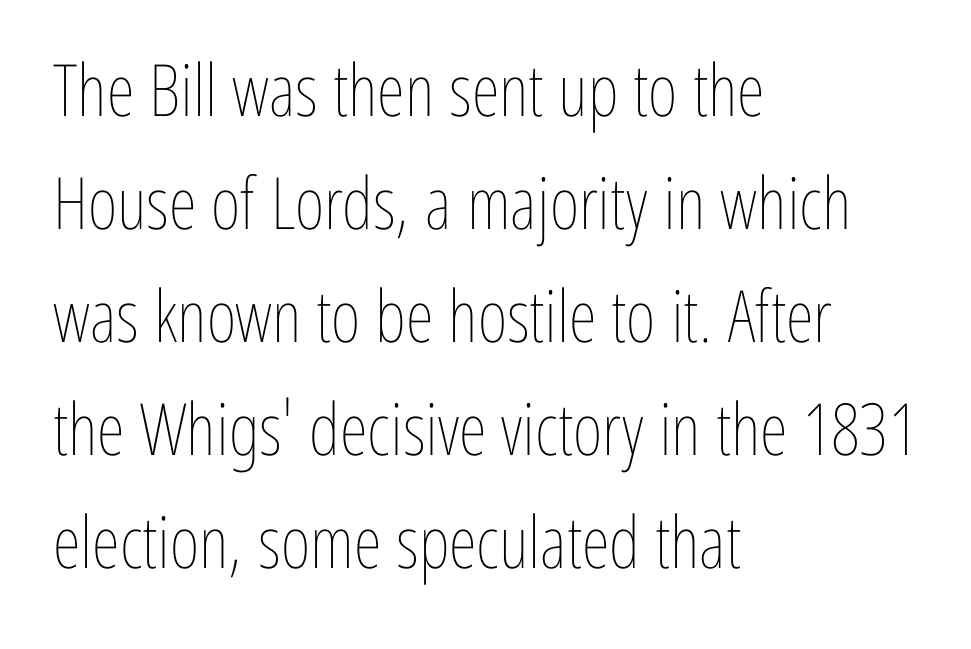
{"italic": "no", "bold": "no", "weight": "thin", "width": "condensed", "stroke_contrast": "low", "x_height": "medium", "monospaced": "no", "underline": "no", "align": "left", "line_spacing": "normal", "line_spacing_ratio": 1.57, "letter_spacing": "normal", "letter_spacing_em": 0.0, "glyph_px": 72}
